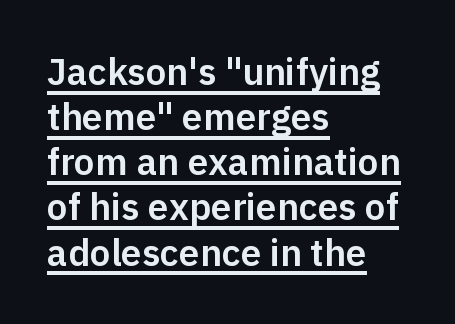
Q: Is the text italic (slanted)? A: No, it is upright.
Q: Is the typeface a serif or a sans-serif typeface? A: Sans-serif.
Q: Is the text underlined? A: Yes.
Q: How is the paragraph aligned? A: Left-aligned.
Q: Is the spacing between letters normal or unusually wide? A: Normal.
Q: Width (condensed, normal, or wide)? A: Normal.
Q: Stroke contrast? A: Low.
Q: x-height? A: Medium.
Q: Monospaced? A: No.
